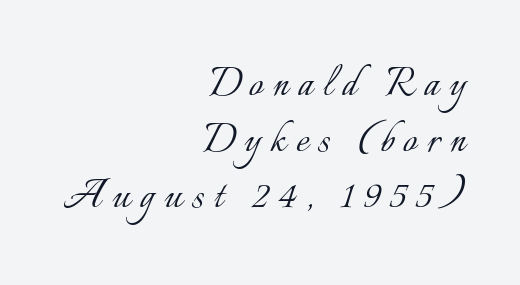
{"bold": "no", "weight": "light", "width": "normal", "stroke_contrast": "low", "x_height": "small", "monospaced": "no", "underline": "no", "align": "right", "line_spacing": "tight", "line_spacing_ratio": 1.14, "letter_spacing": "wide", "letter_spacing_em": 0.2, "glyph_px": 49}
